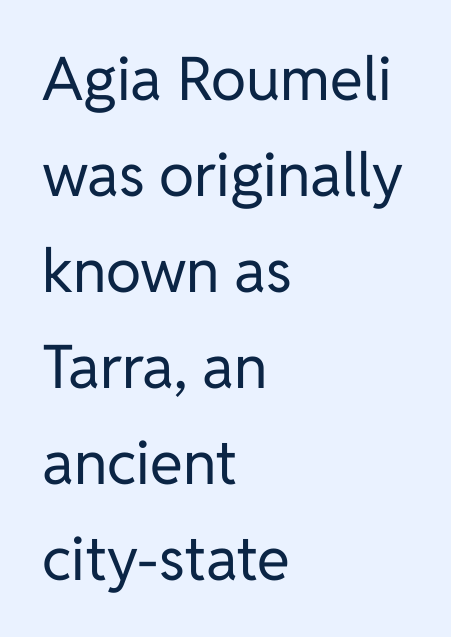
{"serif": "no", "italic": "no", "bold": "no", "weight": "regular", "width": "normal", "stroke_contrast": "low", "x_height": "medium", "monospaced": "no", "underline": "no", "align": "left", "line_spacing": "normal", "line_spacing_ratio": 1.6, "letter_spacing": "normal", "letter_spacing_em": 0.0, "glyph_px": 60}
